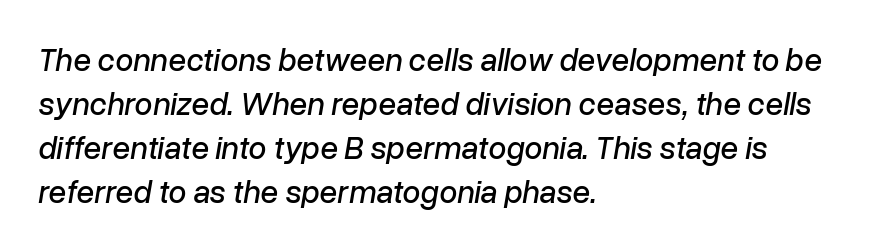
Q: Is the text italic (slanted)? A: Yes, it leans right by about 10 degrees.
Q: Is the text underlined? A: No.
Q: How is the paragraph aligned? A: Left-aligned.
Q: Is the spacing between letters normal or unusually wide? A: Normal.
Q: Is the spacing between lines tight, normal or loose? A: Normal.
Q: Width (condensed, normal, or wide)? A: Normal.
Q: Stroke contrast? A: Low.
Q: x-height? A: Medium.
Q: Monospaced? A: No.
